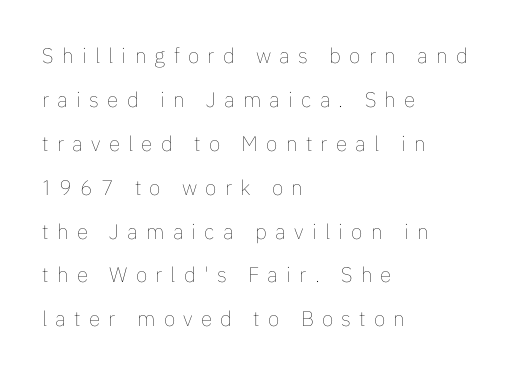
{"italic": "no", "bold": "no", "underline": "no", "align": "left", "line_spacing": "loose", "line_spacing_ratio": 2.09, "letter_spacing": "wide", "letter_spacing_em": 0.39, "glyph_px": 21}
